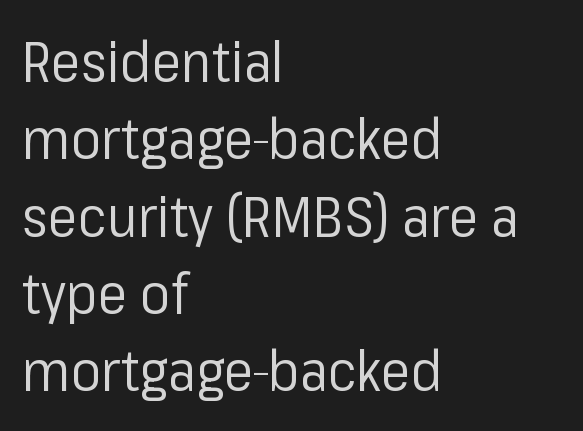
Varying glyph widths throughout — classic text-font behaviour. The font is comparable to plain body text, perhaps lighter. These lines stack with their left ends in a neat column. Just letters on the line, the space beneath them empty. The rows are spaced the way most documents space them.
